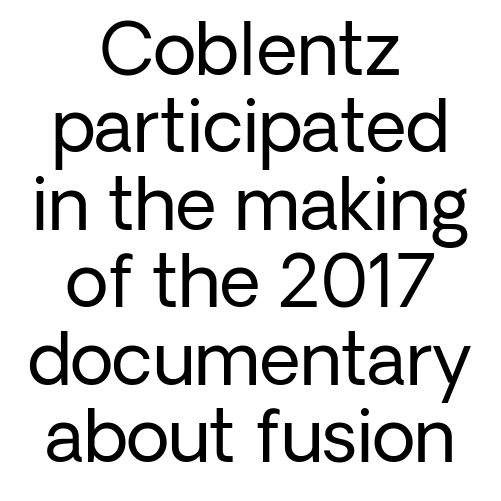
{"serif": "no", "italic": "no", "bold": "no", "weight": "regular", "width": "normal", "stroke_contrast": "low", "x_height": "medium", "monospaced": "no", "underline": "no", "align": "center", "line_spacing": "tight", "line_spacing_ratio": 1.09, "letter_spacing": "normal", "letter_spacing_em": 0.0, "glyph_px": 71}
